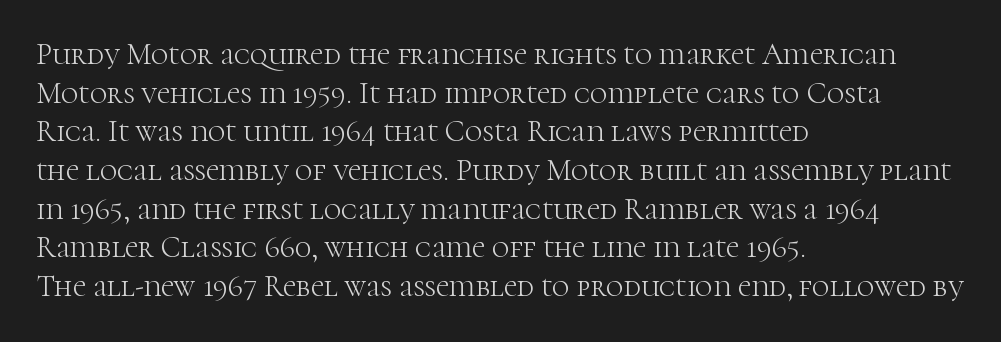
Q: Is the text bold? A: No.
Q: Is the text italic (slanted)? A: No, it is upright.
Q: Is the typeface a serif or a sans-serif typeface? A: Serif.
Q: Is the text underlined? A: No.
Q: How is the paragraph aligned? A: Left-aligned.
Q: Is the spacing between letters normal or unusually wide? A: Normal.
Q: Is the spacing between lines tight, normal or loose? A: Normal.
Q: Width (condensed, normal, or wide)? A: Normal.
Q: Stroke contrast? A: High.
Q: x-height? A: Medium.
Q: Monospaced? A: No.
